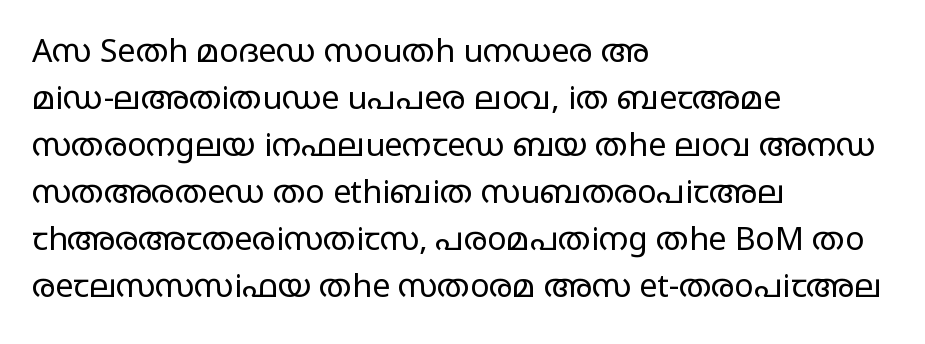
Q: Is the text bold? A: No.
Q: Is the text italic (slanted)? A: No, it is upright.
Q: Is the typeface a serif or a sans-serif typeface? A: Sans-serif.
Q: Is the text underlined? A: No.
Q: How is the paragraph aligned? A: Left-aligned.
Q: Is the spacing between letters normal or unusually wide? A: Normal.
Q: Is the spacing between lines tight, normal or loose? A: Normal.
Q: Width (condensed, normal, or wide)? A: Wide.
Q: Stroke contrast? A: Low.
Q: x-height? A: Large.
Q: Monospaced? A: No.
